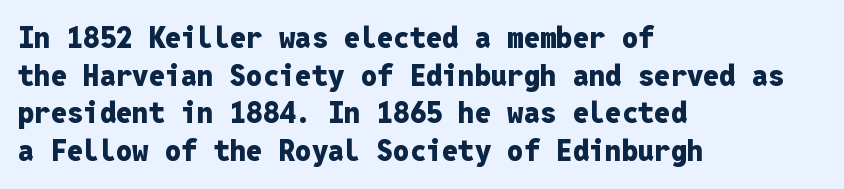
Rule under the text: the space is simply empty. Is this a fixed-width face? Yes — each glyph sits in an identical cell. When letters stand straight like this, we call the style roman or upright. Heavy-handed strokes throughout: this text is bold.
